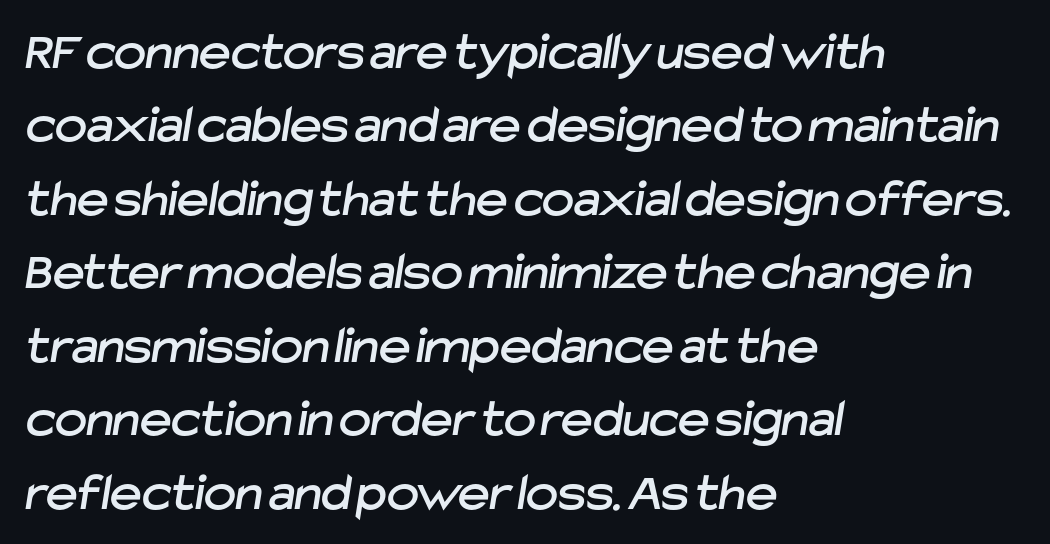
The image shows 54 px sans-serif type; set left-aligned, normal line spacing (1.36x), normal letter spacing, not underlined; low stroke contrast and a medium x-height.
